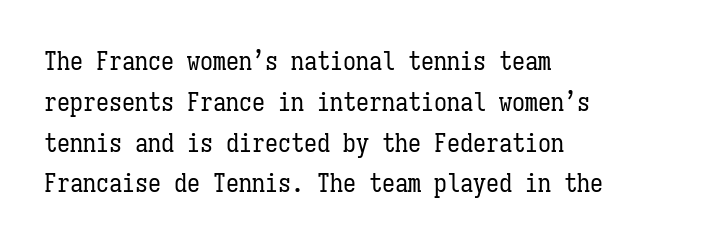
The image shows 26 px text type, upright; set left-aligned, normal line spacing (1.57x), normal letter spacing, not underlined.
